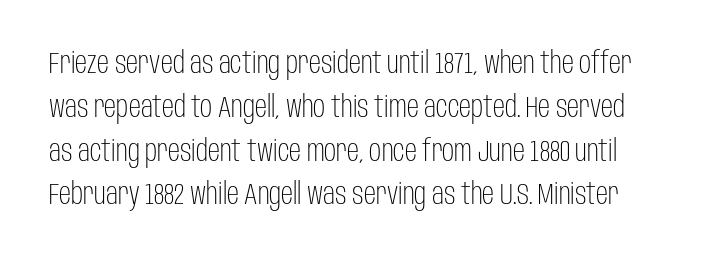
Spacing verdict: proportional, widths tailored to each character. The typography opts for an upright posture over an oblique one. Look at the bottom of the vertical strokes: they stop flat, with no serifs. Is there much room between lines? A standard amount, neither cramped nor airy.
